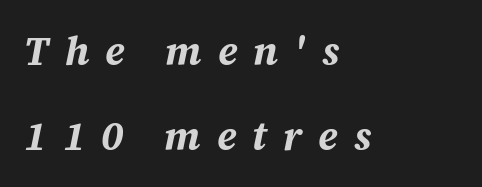
The image shows 40 px bold type, italic (leaning right); set left-aligned, loose line spacing (2.12x), unusually wide letter spacing (+0.4 em), not underlined; medium stroke contrast and a medium x-height.
